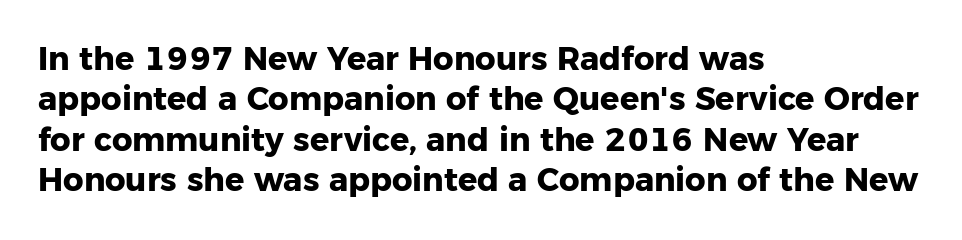
{"serif": "no", "italic": "no", "bold": "yes", "weight": "heavy", "width": "normal", "stroke_contrast": "low", "x_height": "medium", "monospaced": "no", "underline": "no", "align": "left", "line_spacing": "normal", "line_spacing_ratio": 1.26, "letter_spacing": "normal", "letter_spacing_em": 0.0, "glyph_px": 32}
